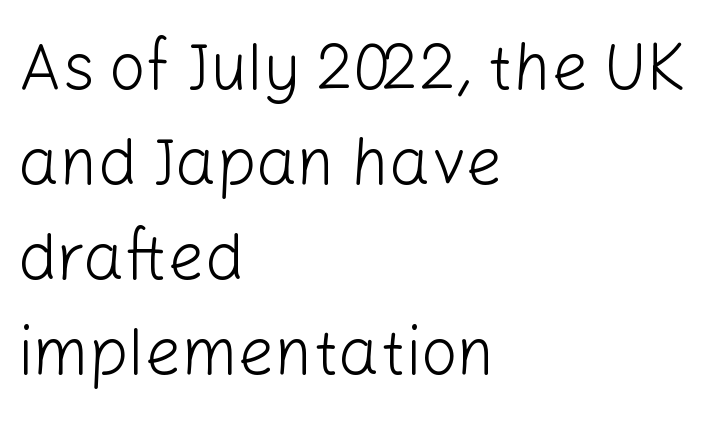
{"serif": "no", "italic": "no", "bold": "no", "weight": "light", "width": "normal", "stroke_contrast": "low", "x_height": "medium", "monospaced": "no", "underline": "no", "align": "left", "line_spacing": "normal", "line_spacing_ratio": 1.46, "letter_spacing": "normal", "letter_spacing_em": 0.0, "glyph_px": 65}
